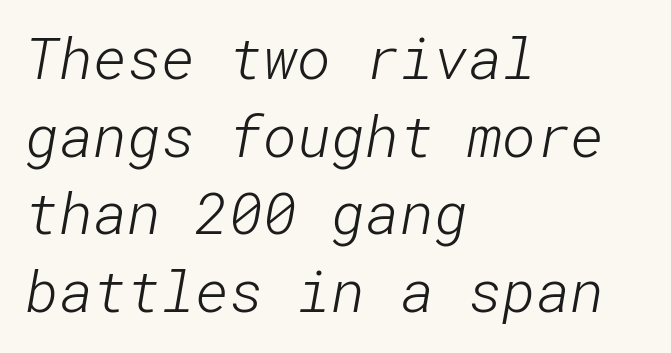
Tracking value appears to be zero — textbook default spacing. Heft: none added — not bold. The block of text has a typical density, with ordinary space between rows. Horizontal alignment here is leftward, the default for most running prose. Does the type have serifs? No, each stem ends abruptly.
